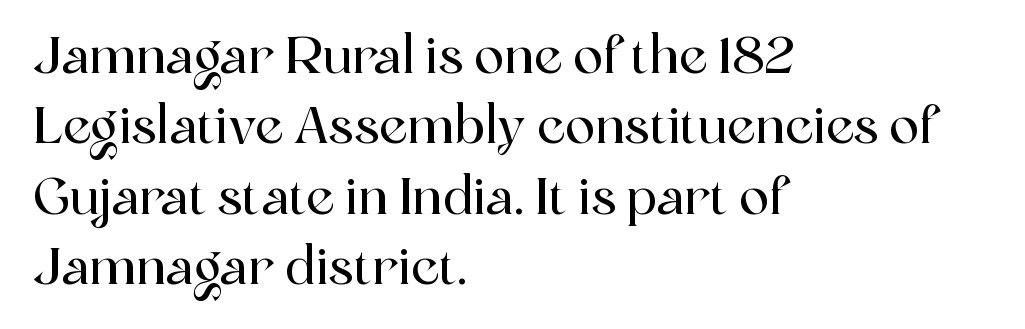
The paragraph shown leans on its left margin. There is no visible air inserted between adjacent glyphs. Observe the serifs anchoring each vertical stroke in this sample. The rows are spaced the way most documents space them. Do the letters lean? They stand straight. No word sits above an underline.
